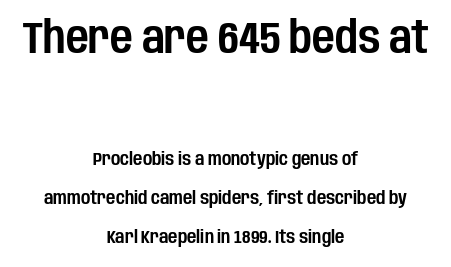
The image shows 44 px condensed sans-serif type, upright; set centered, loose line spacing (2.19x), normal letter spacing, not underlined; the first (top) block is 2.44x larger; low stroke contrast and a large x-height.
